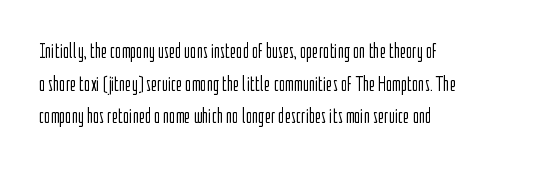
{"italic": "no", "bold": "no", "underline": "no", "align": "left", "line_spacing": "normal", "line_spacing_ratio": 1.55, "letter_spacing": "normal", "letter_spacing_em": 0.0, "glyph_px": 21}
